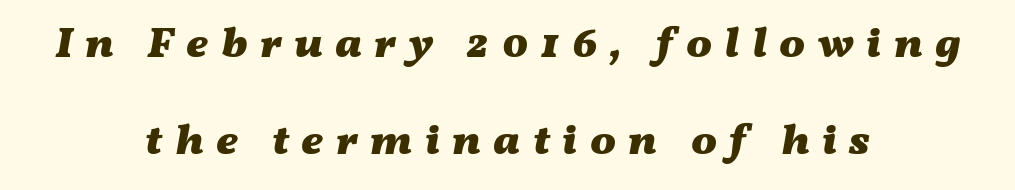
The image shows 43 px heavy, wide type, italic (leaning right); set centered, loose line spacing (2.26x), unusually wide letter spacing (+0.29 em), not underlined; medium stroke contrast and a medium x-height.
